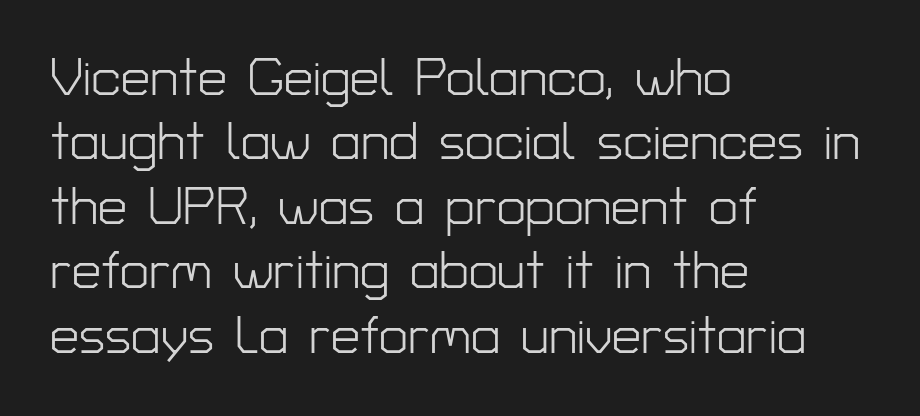
Q: Is the text bold? A: No.
Q: Is the text italic (slanted)? A: No, it is upright.
Q: Is the typeface a serif or a sans-serif typeface? A: Sans-serif.
Q: Is the text underlined? A: No.
Q: How is the paragraph aligned? A: Left-aligned.
Q: Is the spacing between letters normal or unusually wide? A: Normal.
Q: Width (condensed, normal, or wide)? A: Normal.
Q: Stroke contrast? A: Low.
Q: x-height? A: Medium.
Q: Monospaced? A: No.
